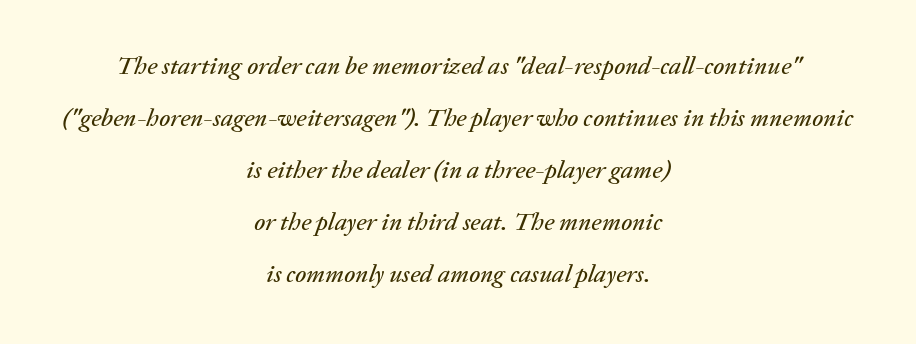
Q: Is the text italic (slanted)? A: Yes, it leans right by about 20 degrees.
Q: Is the text underlined? A: No.
Q: How is the paragraph aligned? A: Centered.
Q: Is the spacing between letters normal or unusually wide? A: Normal.
Q: Is the spacing between lines tight, normal or loose? A: Loose.
